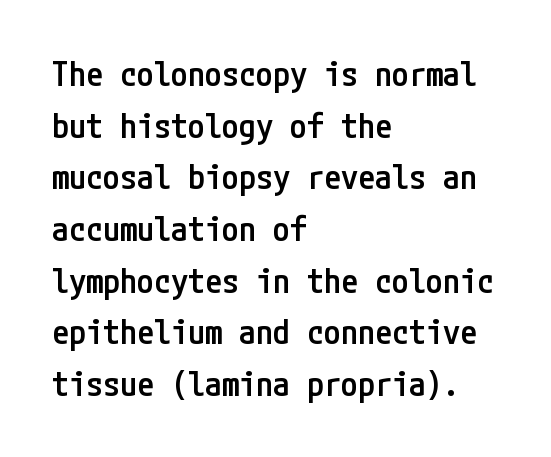
Unmarked baselines from the first word to the last. These lines stack with their left ends in a neat column. This is sans-serif lettering, the kind often seen on screens and signage. Reading down the column, the eye jumps a familiar distance to each next line. A fair bit of extra ink — the face is semibold, not bold.
